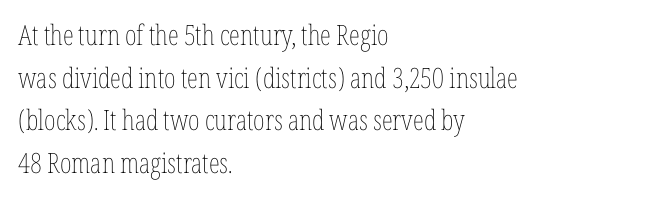
The image shows 28 px thin, condensed type, upright; set left-aligned, normal line spacing (1.52x), normal letter spacing, not underlined; low stroke contrast and a medium x-height.
